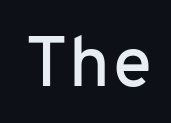
The image shows 70 px sans-serif type, upright, monospaced; set normal letter spacing, not underlined; low stroke contrast and a medium x-height.
